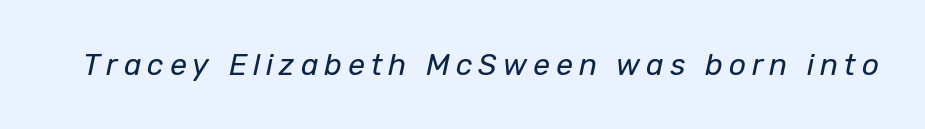
Letters have the restrained weight of plain body copy at most. You could not count columns in this text — the font is proportionally spaced. This rendering features lettering with no underline. The line texture is sparse and dotted thanks to wide tracking.
